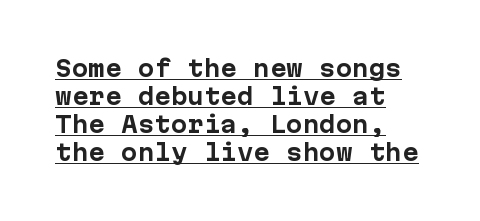
{"italic": "no", "bold": "yes", "underline": "yes", "align": "left", "line_spacing": "normal", "line_spacing_ratio": 1.27, "letter_spacing": "normal", "letter_spacing_em": 0.0, "glyph_px": 22}
